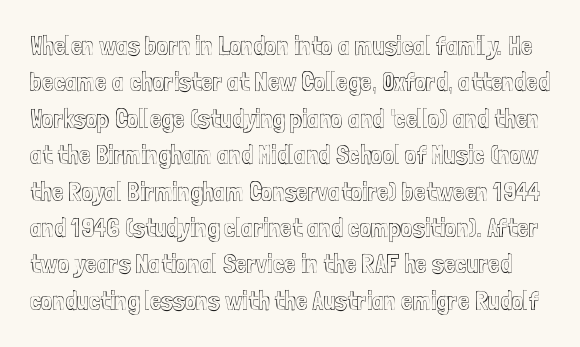
The image shows 26 px text type, upright; set normal line spacing (1.4x), normal letter spacing, not underlined.
